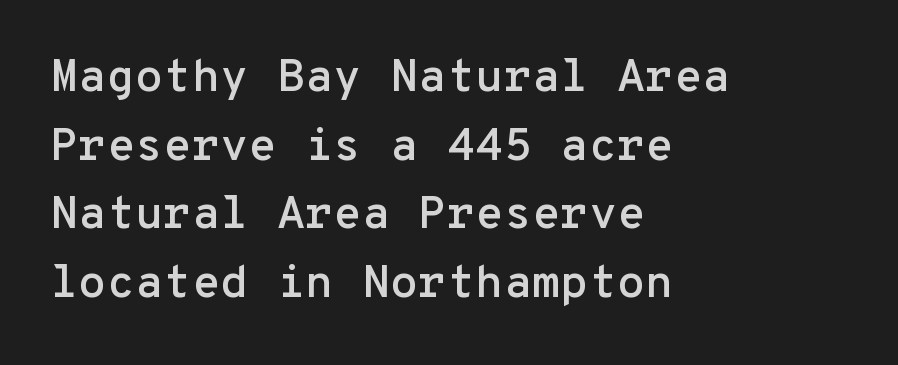
The image shows 46 px sans-serif type, upright, monospaced; set left-aligned, normal line spacing (1.49x), normal letter spacing, not underlined; low stroke contrast and a medium x-height.
